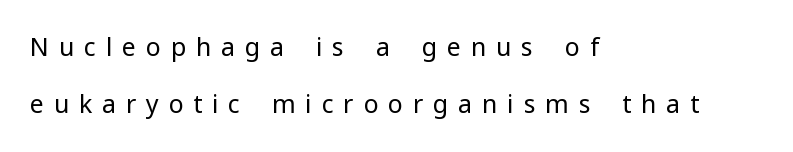
{"italic": "no", "bold": "no", "underline": "no", "align": "left", "line_spacing": "loose", "line_spacing_ratio": 2.3, "letter_spacing": "wide", "letter_spacing_em": 0.39, "glyph_px": 25}
